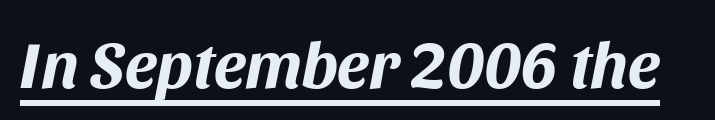
Designer's note — italics engaged. Its strokes are broad and dark, the hallmark of bold type. Characters follow at the spacing the type designer built in. The letters advance in unequal steps, a hallmark of proportional type. The lettering is marked with a stroke running underneath it.
